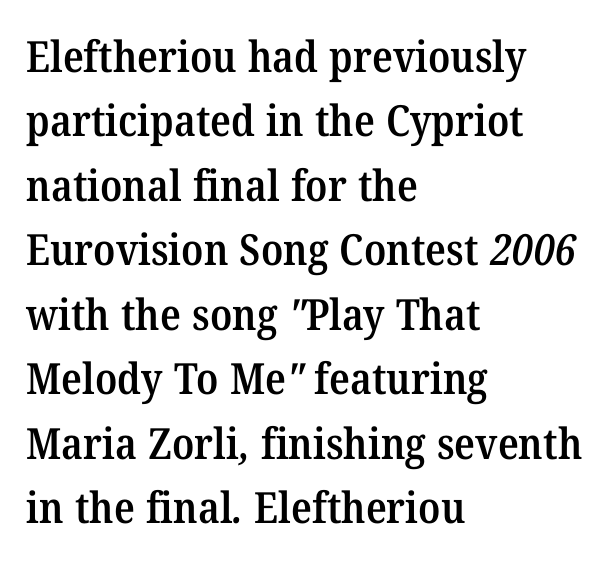
Look at the tracking — it's just the regular setting, nothing added. I'd describe the lettering as semibold — firm but not a full bold. Character widths vary here, with narrow letters taking less room than wide ones. The lines in this sample share a left origin and differ only in where they stop.
